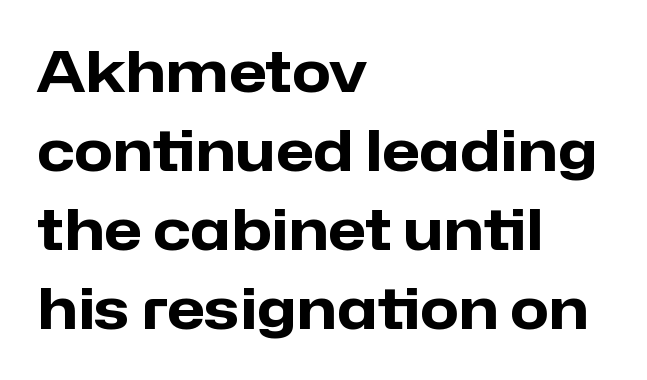
Q: Is the text bold? A: Yes.
Q: Is the text italic (slanted)? A: No, it is upright.
Q: Is the typeface a serif or a sans-serif typeface? A: Sans-serif.
Q: Is the text underlined? A: No.
Q: How is the paragraph aligned? A: Left-aligned.
Q: Is the spacing between letters normal or unusually wide? A: Normal.
Q: Is the spacing between lines tight, normal or loose? A: Normal.
Q: Width (condensed, normal, or wide)? A: Normal.
Q: Stroke contrast? A: Low.
Q: x-height? A: Medium.
Q: Monospaced? A: No.
